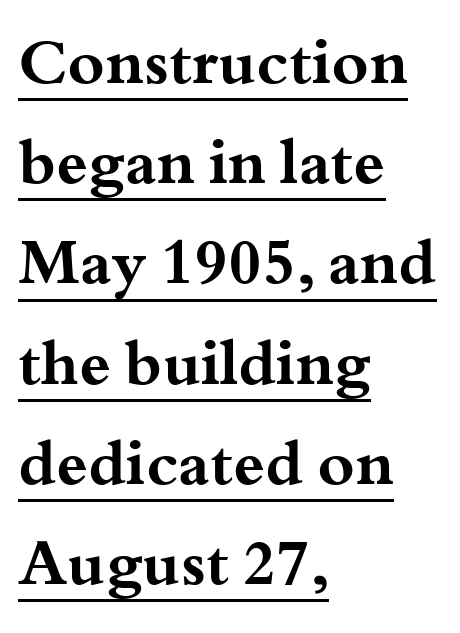
A serif font was chosen for this passage. If you measured baseline to baseline, you'd find a middling distance. Look at the stroke-to-counter ratio: heavy, a bold. What stands out about the letter spacing? Nothing — it is the standard amount. A typesetter would call this proportional, since set widths differ per character.
